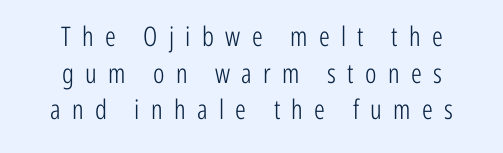
Q: Is the text bold? A: No.
Q: Is the text italic (slanted)? A: No, it is upright.
Q: Is the text underlined? A: No.
Q: How is the paragraph aligned? A: Centered.
Q: Is the spacing between letters normal or unusually wide? A: Unusually wide.
Q: Is the spacing between lines tight, normal or loose? A: Normal.
